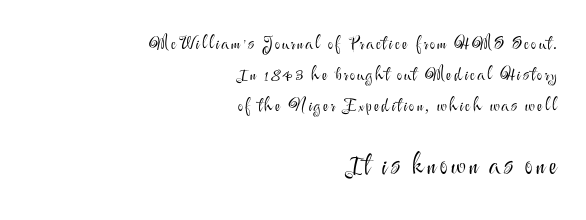
The image shows 27 px text type; set right-aligned, line spacing 1.73x, not underlined; the second (bottom) block is 1.5x larger.
